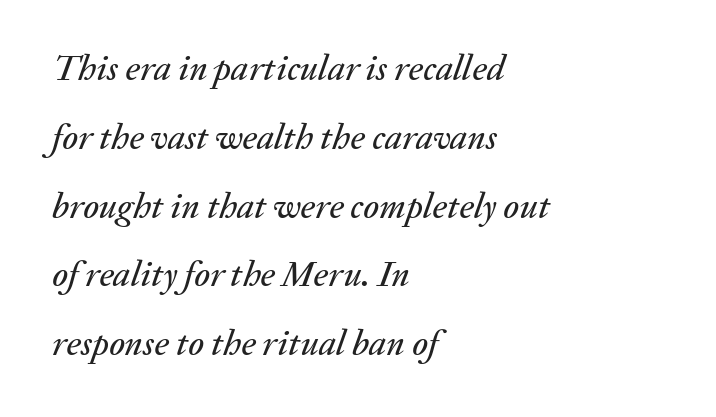
Q: Is the text italic (slanted)? A: Yes, it leans right by about 20 degrees.
Q: Is the text underlined? A: No.
Q: How is the paragraph aligned? A: Left-aligned.
Q: Is the spacing between letters normal or unusually wide? A: Normal.
Q: Is the spacing between lines tight, normal or loose? A: Loose.
Q: Width (condensed, normal, or wide)? A: Normal.
Q: Stroke contrast? A: Medium.
Q: x-height? A: Medium.
Q: Monospaced? A: No.
